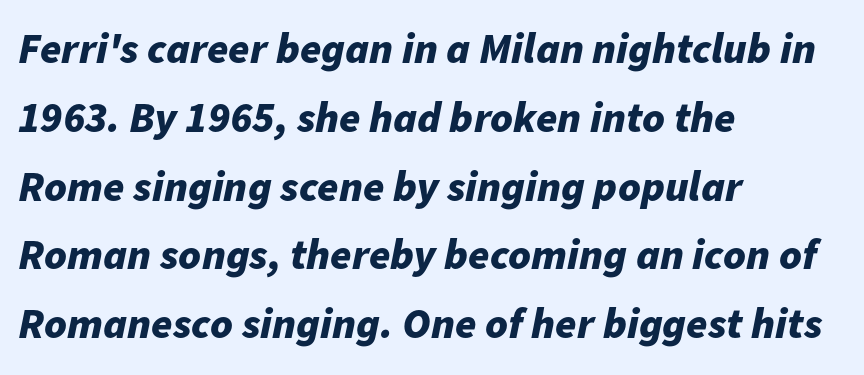
{"italic": "yes", "lean": "right", "slant_degrees": 11, "bold": "yes", "weight": "bold", "width": "normal", "stroke_contrast": "low", "x_height": "medium", "monospaced": "no", "underline": "no", "align": "left", "line_spacing": "normal", "line_spacing_ratio": 1.6, "letter_spacing": "normal", "letter_spacing_em": 0.0, "glyph_px": 43}
